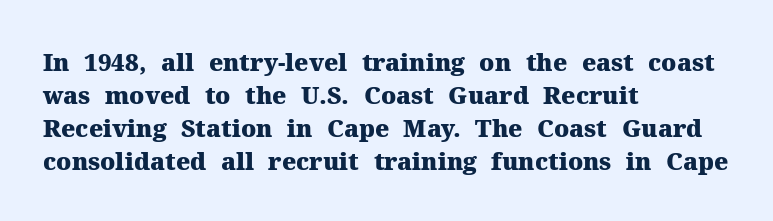
{"italic": "no", "bold": "yes", "underline": "no", "align": "left", "line_spacing": "normal", "line_spacing_ratio": 1.38, "letter_spacing": "normal", "letter_spacing_em": 0.0, "glyph_px": 24}
